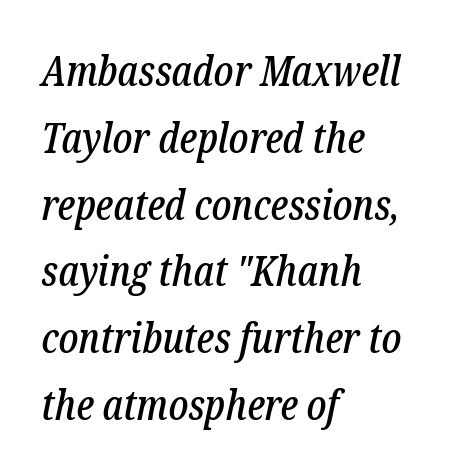
The passage shown leans; its letterforms are oblique. Character widths vary here, with narrow letters taking less room than wide ones. Words appear dense and cohesive because spacing is normal. This rendering uses left alignment, leaving the right contour irregular. Rule under the text: the space is simply empty. The passage shown stacks its lines at a standard gap.
